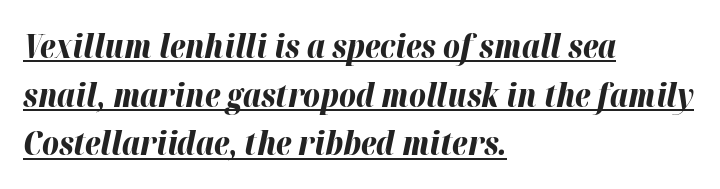
The rendering uses natural spacing where letterforms have individual widths. Students, observe the line beneath the letters — that is underlining. Left-aligned paragraph, ragged on the right. Weight check: bold — yes, fully. Leading: standard. Compared with typical body copy, the letter spacing here is the same.
